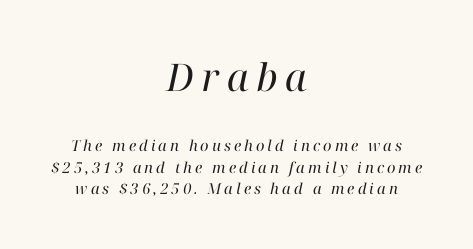
Q: Is the text bold? A: No.
Q: Is the text italic (slanted)? A: Yes, it leans right by about 12 degrees.
Q: Is the typeface a serif or a sans-serif typeface? A: Serif.
Q: Is the text underlined? A: No.
Q: How is the paragraph aligned? A: Centered.
Q: Is the spacing between letters normal or unusually wide? A: Unusually wide.
Q: Is the spacing between lines tight, normal or loose? A: Normal.
Q: Which block of text is set in a larger size, the first (top) or the second (bottom)? A: The first (top) one.
Q: Width (condensed, normal, or wide)? A: Normal.
Q: Stroke contrast? A: High.
Q: x-height? A: Medium.
Q: Monospaced? A: No.
